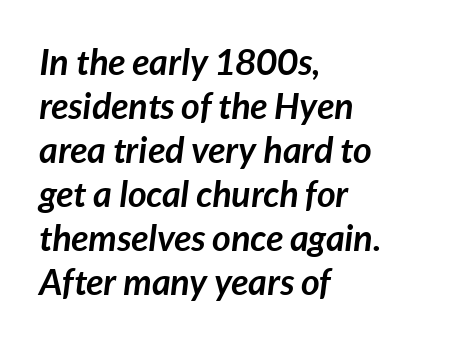
The strip under each line holds only bare page. The glyphs have the mass of a bold cut. The letterforms sit shoulder to shoulder at normal distance. Each line starts at the same left margin while the right side varies. The letters are slanted; this is an italic face.
